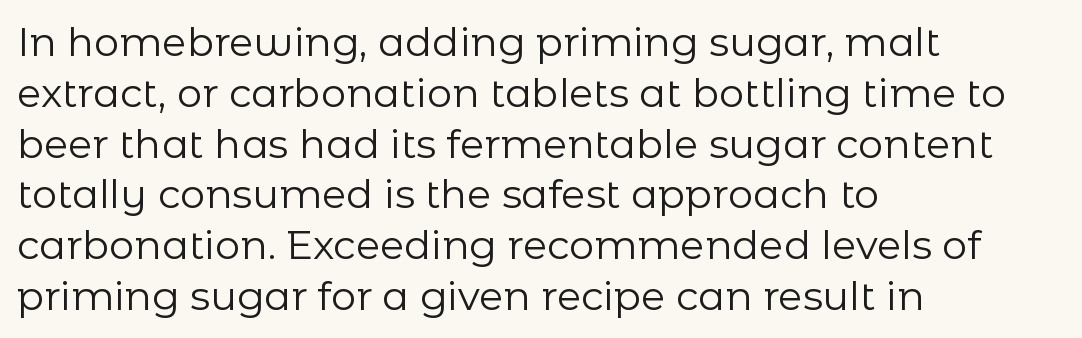
Q: Is the text bold? A: No.
Q: Is the text italic (slanted)? A: No, it is upright.
Q: Is the typeface a serif or a sans-serif typeface? A: Sans-serif.
Q: Is the text underlined? A: No.
Q: How is the paragraph aligned? A: Left-aligned.
Q: Is the spacing between letters normal or unusually wide? A: Normal.
Q: Is the spacing between lines tight, normal or loose? A: Normal.
Q: Width (condensed, normal, or wide)? A: Normal.
Q: Stroke contrast? A: Low.
Q: x-height? A: Medium.
Q: Monospaced? A: No.
